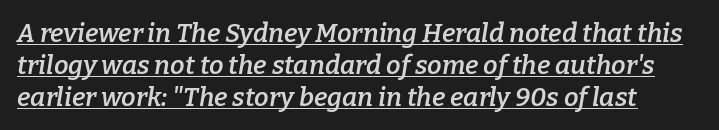
Q: Is the text bold? A: Semi-bold.
Q: Is the text italic (slanted)? A: Yes, it leans right by about 9 degrees.
Q: Is the text underlined? A: Yes.
Q: Is the spacing between letters normal or unusually wide? A: Normal.
